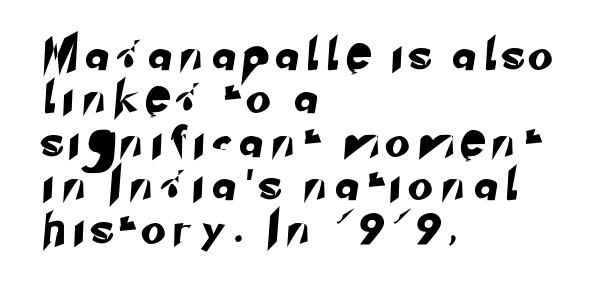
{"serif": "no", "width": "normal", "stroke_contrast": "low", "x_height": "small", "monospaced": "no", "underline": "no", "align": "left", "line_spacing": "normal", "line_spacing_ratio": 1.4, "letter_spacing": "wide", "letter_spacing_em": 0.36, "glyph_px": 31}
